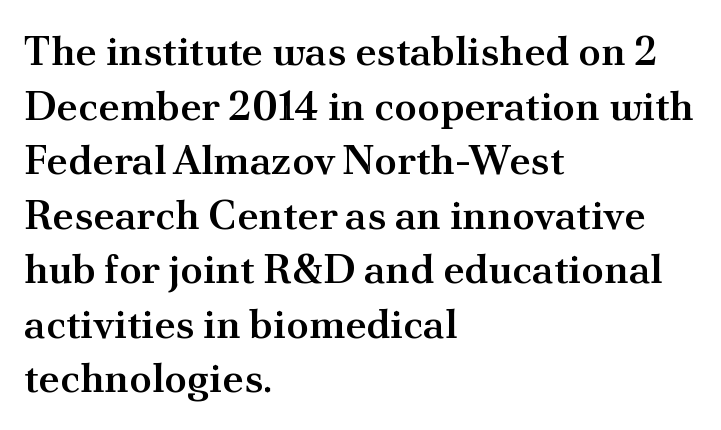
Notice how the stems are strictly vertical — no italics here. Look at the tracking — it's just the regular setting, nothing added. The rendering uses natural spacing where letterforms have individual widths. Every letter is mildly thick-stroked: semibold rather than bold. Check under the words: just untouched page.
